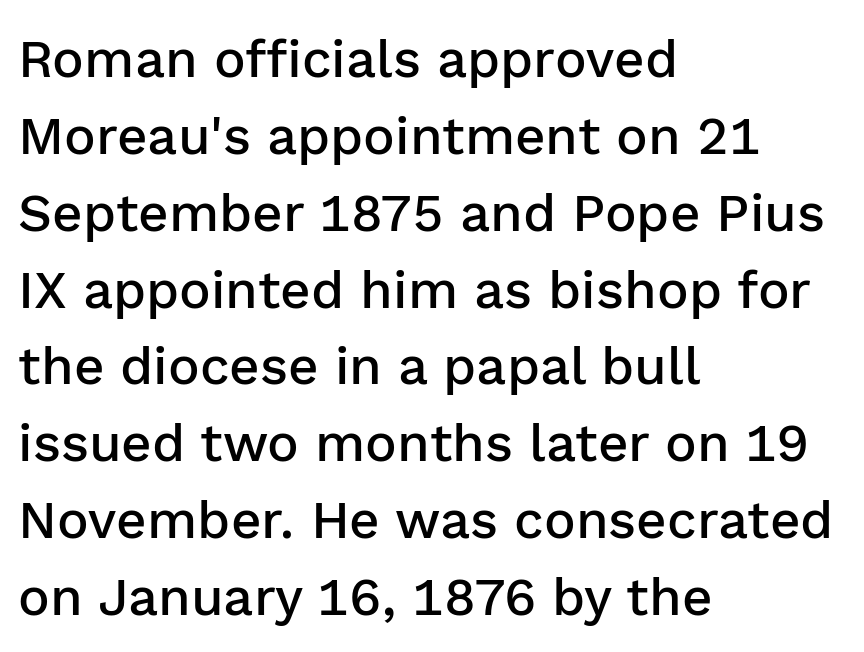
{"serif": "no", "italic": "no", "bold": "semi", "weight": "semibold", "width": "normal", "stroke_contrast": "low", "x_height": "medium", "monospaced": "no", "underline": "no", "align": "left", "line_spacing": "normal", "line_spacing_ratio": 1.45, "letter_spacing": "normal", "letter_spacing_em": 0.0, "glyph_px": 53}
